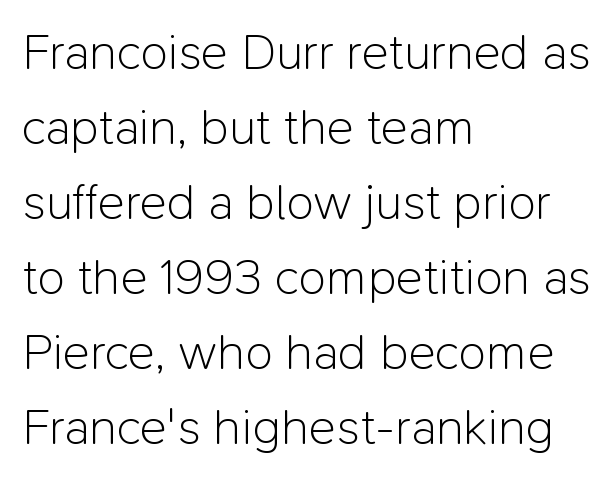
Casual observation: everything's shoved over to the left. Classification — sans serif. Interline gaps are of average width in this sample. Is the type heavy? It reads as light-to-regular instead.
